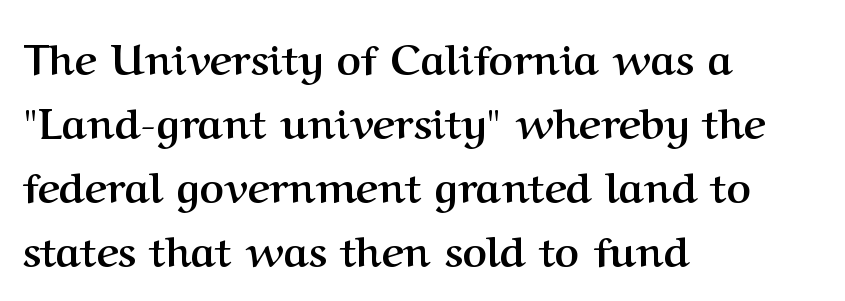
{"serif": "yes", "italic": "no", "bold": "yes", "weight": "semibold", "width": "normal", "stroke_contrast": "medium", "x_height": "medium", "monospaced": "no", "underline": "no", "align": "left", "line_spacing": "normal", "line_spacing_ratio": 1.52, "letter_spacing": "normal", "letter_spacing_em": 0.0, "glyph_px": 42}
